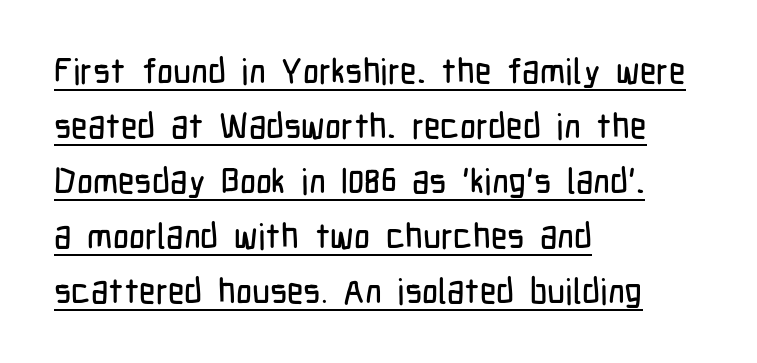
{"serif": "no", "italic": "no", "width": "condensed", "stroke_contrast": "low", "x_height": "medium", "monospaced": "no", "underline": "yes", "align": "left", "line_spacing": "normal", "line_spacing_ratio": 1.57, "letter_spacing": "normal", "letter_spacing_em": 0.0, "glyph_px": 35}
